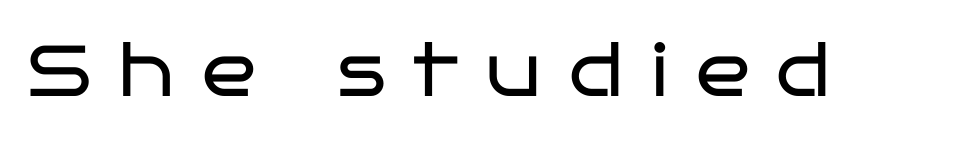
The image shows 72 px regular-weight, wide sans-serif type, upright; set unusually wide letter spacing (+0.38 em), not underlined; low stroke contrast and a large x-height.
